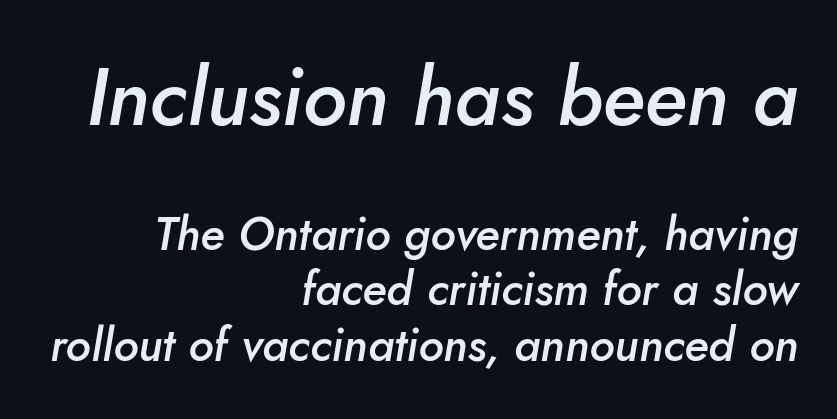
Q: Is the text bold? A: Semi-bold.
Q: Is the text italic (slanted)? A: Yes, it leans right by about 10 degrees.
Q: Is the text underlined? A: No.
Q: How is the paragraph aligned? A: Right-aligned.
Q: Is the spacing between letters normal or unusually wide? A: Normal.
Q: Which block of text is set in a larger size, the first (top) or the second (bottom)? A: The first (top) one.
Q: Width (condensed, normal, or wide)? A: Normal.
Q: Stroke contrast? A: Low.
Q: x-height? A: Small.
Q: Monospaced? A: No.
